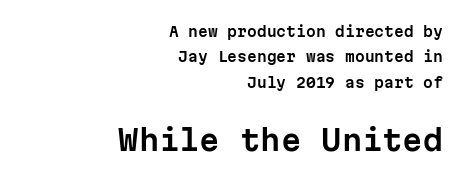
{"serif": "no", "italic": "no", "width": "normal", "stroke_contrast": "low", "x_height": "medium", "monospaced": "yes", "underline": "no", "align": "right", "line_spacing_ratio": 1.81, "letter_spacing": "normal", "letter_spacing_em": 0.0, "larger_block": "second", "size_ratio": 2.07, "glyph_px": 29}
